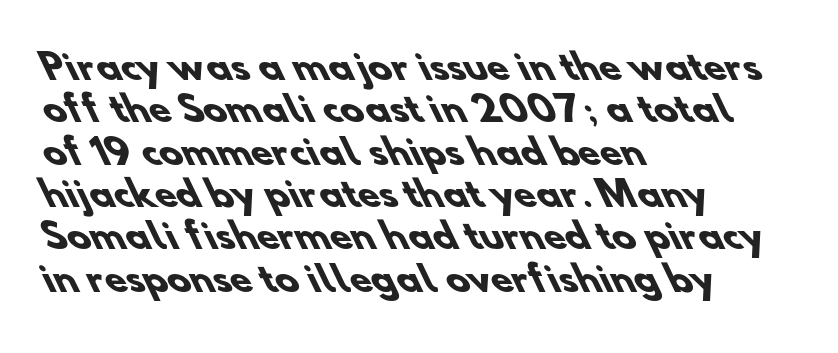
The image shows 35 px heavy sans-serif type; set left-aligned, line spacing 1.21x, normal letter spacing, not underlined; low stroke contrast and a small x-height.
